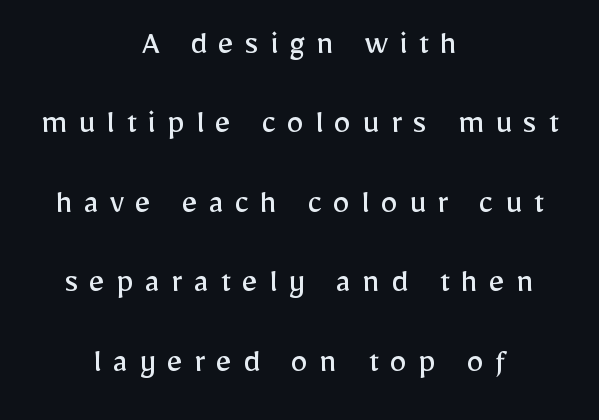
Q: Is the text bold? A: No.
Q: Is the text italic (slanted)? A: No, it is upright.
Q: Is the typeface a serif or a sans-serif typeface? A: Sans-serif.
Q: Is the text underlined? A: No.
Q: How is the paragraph aligned? A: Centered.
Q: Is the spacing between letters normal or unusually wide? A: Unusually wide.
Q: Is the spacing between lines tight, normal or loose? A: Loose.
Q: Width (condensed, normal, or wide)? A: Normal.
Q: Stroke contrast? A: Low.
Q: x-height? A: Medium.
Q: Monospaced? A: No.
